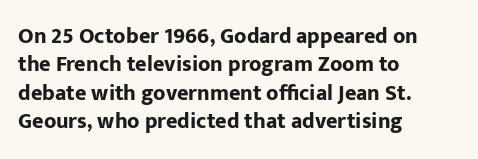
This is the regular roman posture of the typeface. The lines in this sample share a left origin and differ only in where they stop. Standard letterfit; no display-style spreading of the glyphs. Heavy-handed strokes throughout: this text is bold. The space directly below the letters is spotless.
